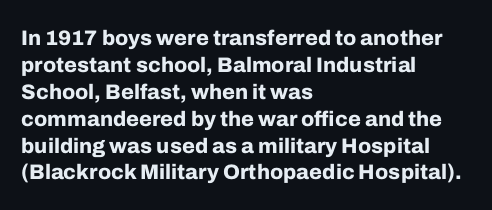
{"italic": "no", "bold": "yes", "underline": "no", "align": "left", "line_spacing": "normal", "line_spacing_ratio": 1.28, "letter_spacing": "normal", "letter_spacing_em": 0.0, "glyph_px": 21}
